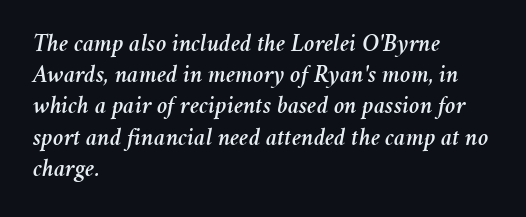
Q: Is the text italic (slanted)? A: Yes, it leans right by about 11 degrees.
Q: Is the text underlined? A: No.
Q: How is the paragraph aligned? A: Left-aligned.
Q: Is the spacing between letters normal or unusually wide? A: Normal.
Q: Is the spacing between lines tight, normal or loose? A: Normal.
